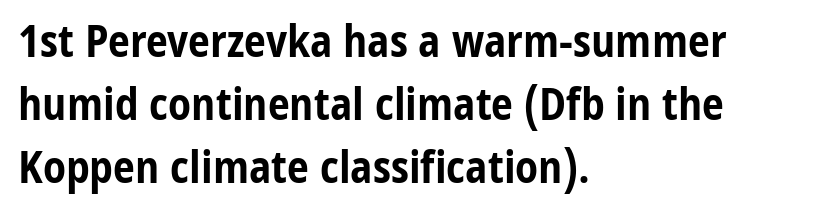
The setting favours the left margin, as ordinary paragraphs usually do. If you drew a line through each stem, it would be perfectly vertical. Glyph-to-glyph distance matches everyday printed text. Think of a printed novel: that variable character pitch is what you see here. The baseline area is clear. The typesetting leans heavy: a genuine bold.
